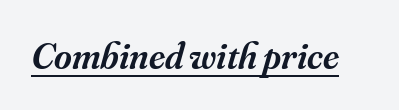
{"serif": "yes", "italic": "yes", "lean": "right", "slant_degrees": 16, "bold": "semi", "weight": "semibold", "width": "normal", "stroke_contrast": "medium", "x_height": "small", "monospaced": "no", "underline": "yes", "letter_spacing": "normal", "letter_spacing_em": 0.0, "glyph_px": 38}
